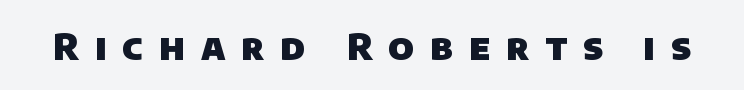
Q: Is the text bold? A: Yes.
Q: Is the typeface a serif or a sans-serif typeface? A: Sans-serif.
Q: Is the text underlined? A: No.
Q: Is the spacing between letters normal or unusually wide? A: Unusually wide.
Q: Width (condensed, normal, or wide)? A: Normal.
Q: Stroke contrast? A: Low.
Q: x-height? A: Large.
Q: Monospaced? A: No.
